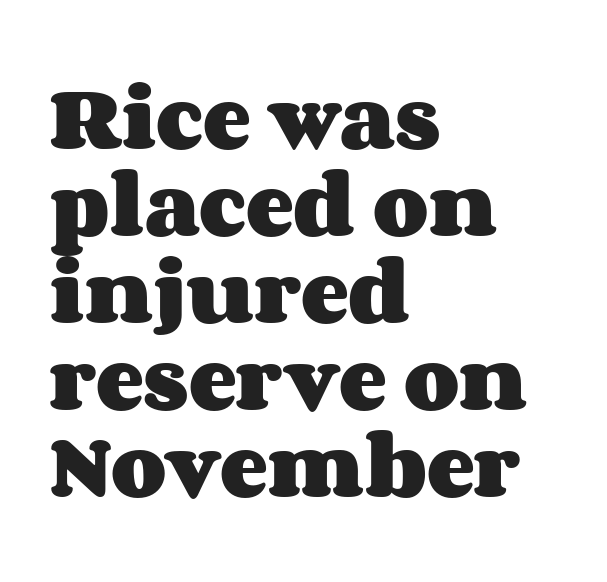
{"italic": "no", "bold": "yes", "weight": "heavy", "width": "wide", "stroke_contrast": "medium", "x_height": "large", "monospaced": "no", "underline": "no", "align": "left", "line_spacing_ratio": 1.21, "letter_spacing": "normal", "letter_spacing_em": 0.0, "glyph_px": 72}
